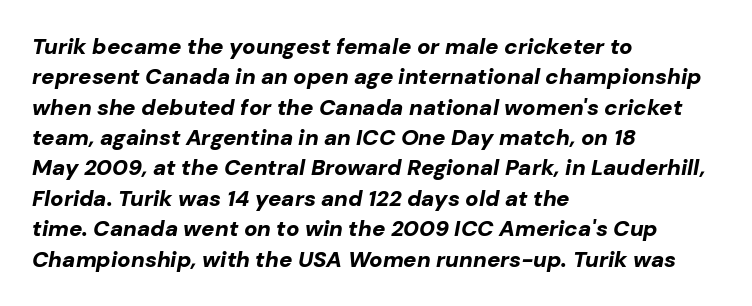
Q: Is the text bold? A: Yes.
Q: Is the text italic (slanted)? A: Yes, it leans right by about 10 degrees.
Q: Is the text underlined? A: No.
Q: How is the paragraph aligned? A: Left-aligned.
Q: Is the spacing between letters normal or unusually wide? A: Normal.
Q: Is the spacing between lines tight, normal or loose? A: Normal.
